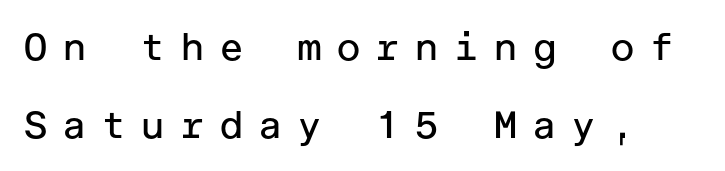
Q: Is the text bold? A: No.
Q: Is the text italic (slanted)? A: No, it is upright.
Q: Is the typeface a serif or a sans-serif typeface? A: Sans-serif.
Q: Is the text underlined? A: No.
Q: Is the spacing between letters normal or unusually wide? A: Unusually wide.
Q: Is the spacing between lines tight, normal or loose? A: Loose.
Q: Width (condensed, normal, or wide)? A: Normal.
Q: Stroke contrast? A: Low.
Q: x-height? A: Medium.
